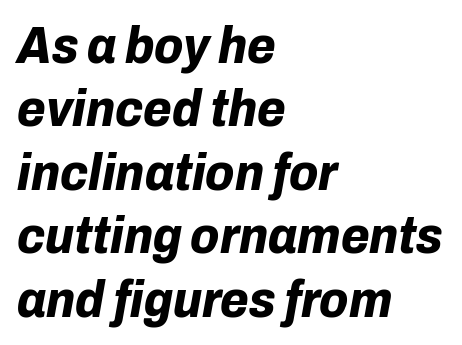
{"italic": "yes", "lean": "right", "slant_degrees": 10, "bold": "yes", "weight": "bold", "width": "normal", "stroke_contrast": "low", "x_height": "medium", "monospaced": "no", "underline": "no", "align": "left", "line_spacing_ratio": 1.22, "letter_spacing": "normal", "letter_spacing_em": 0.0, "glyph_px": 52}
